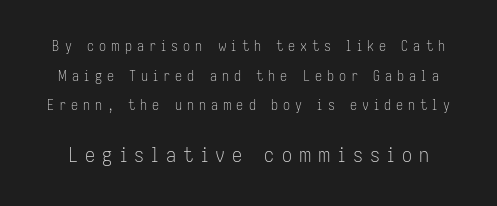
Q: Is the text bold? A: No.
Q: Is the text italic (slanted)? A: No, it is upright.
Q: Is the text underlined? A: No.
Q: Is the spacing between letters normal or unusually wide? A: Unusually wide.
Q: Is the spacing between lines tight, normal or loose? A: Loose.
Q: Which block of text is set in a larger size, the first (top) or the second (bottom)? A: The second (bottom) one.
